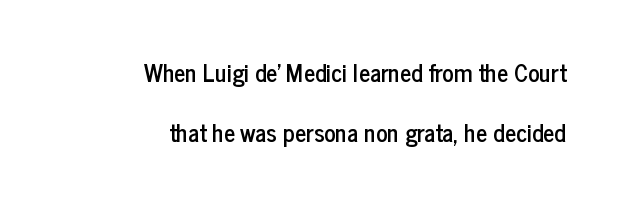
{"italic": "no", "underline": "no", "align": "right", "line_spacing": "loose", "line_spacing_ratio": 2.5, "letter_spacing": "normal", "letter_spacing_em": 0.0, "glyph_px": 24}
